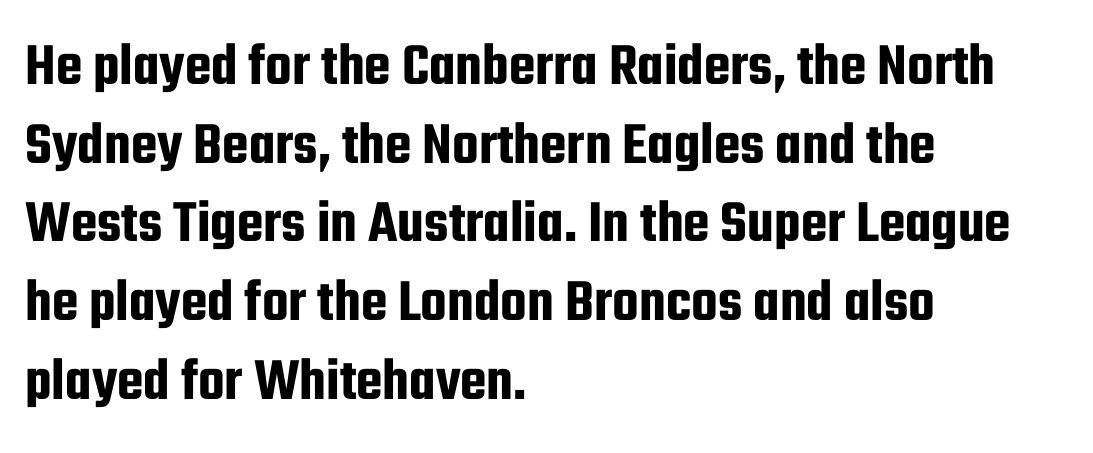
The image shows 61 px condensed sans-serif type, upright; set left-aligned, normal line spacing (1.29x), normal letter spacing, not underlined; low stroke contrast and a medium x-height.
